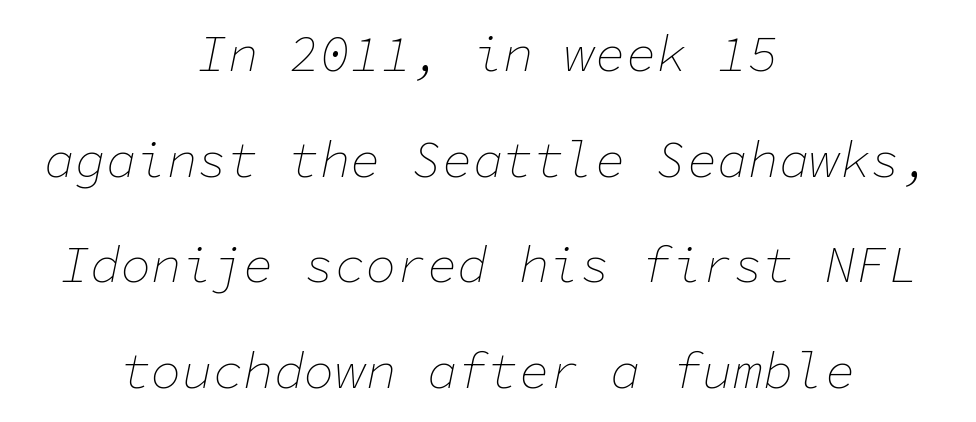
Caption: multi-line text, centered on the measure. No chunkiness to these letters — they're not bold. How are the letters spaced? Ordinarily, with no added tracking. Designer's note — italics engaged.
